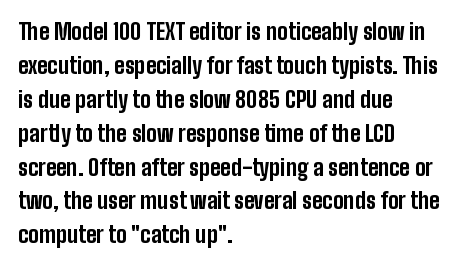
Q: Is the text bold? A: Yes.
Q: Is the text italic (slanted)? A: No, it is upright.
Q: Is the text underlined? A: No.
Q: How is the paragraph aligned? A: Left-aligned.
Q: Is the spacing between letters normal or unusually wide? A: Normal.
Q: Is the spacing between lines tight, normal or loose? A: Normal.
